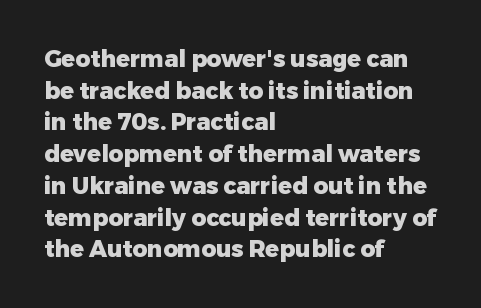
The image shows 23 px bold type, upright; set left-aligned, normal line spacing (1.38x), normal letter spacing, not underlined.
